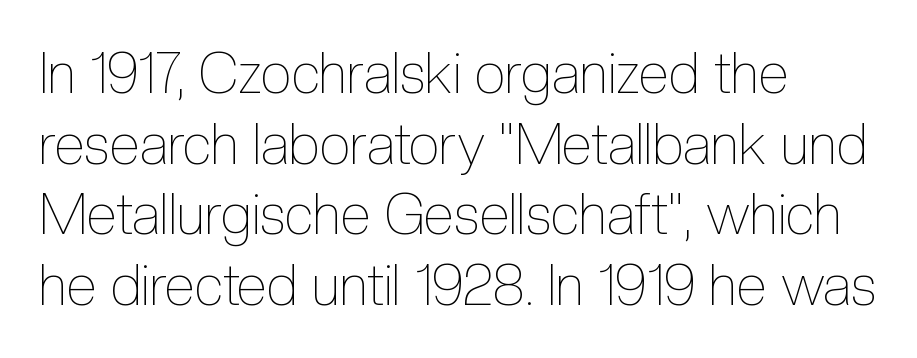
{"italic": "no", "bold": "no", "weight": "thin", "width": "condensed", "x_height": "medium", "monospaced": "no", "underline": "no", "align": "left", "line_spacing": "normal", "line_spacing_ratio": 1.26, "letter_spacing": "normal", "letter_spacing_em": 0.0, "glyph_px": 56}
